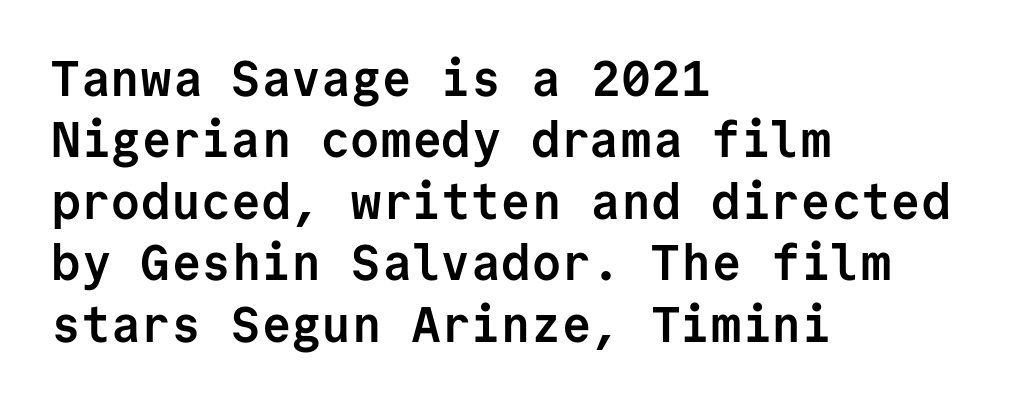
The image shows 50 px semibold sans-serif type, upright, monospaced; set left-aligned, line spacing 1.23x, normal letter spacing, not underlined; low stroke contrast and a medium x-height.
